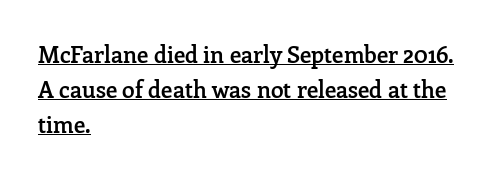
Q: Is the text bold? A: Semi-bold.
Q: Is the text italic (slanted)? A: No, it is upright.
Q: Is the text underlined? A: Yes.
Q: How is the paragraph aligned? A: Left-aligned.
Q: Is the spacing between letters normal or unusually wide? A: Normal.
Q: Is the spacing between lines tight, normal or loose? A: Normal.
